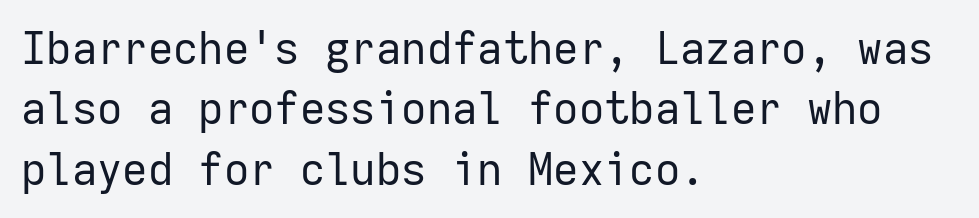
Bare-footed words on every line. In terms of posture, this sample is upright. These lines are rendered in a fixed-pitch font. Alignment: flush left. No extra ink here — the face is not bold. Each letter's strokes conclude bluntly, with no projecting serifs.
